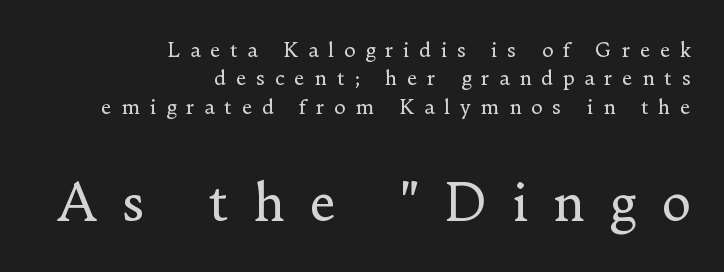
{"serif": "yes", "italic": "no", "bold": "no", "weight": "regular", "width": "normal", "stroke_contrast": "low", "x_height": "small", "monospaced": "no", "underline": "no", "align": "right", "line_spacing": "normal", "line_spacing_ratio": 1.42, "letter_spacing": "wide", "letter_spacing_em": 0.47, "larger_block": "second", "size_ratio": 2.55, "glyph_px": 51}
